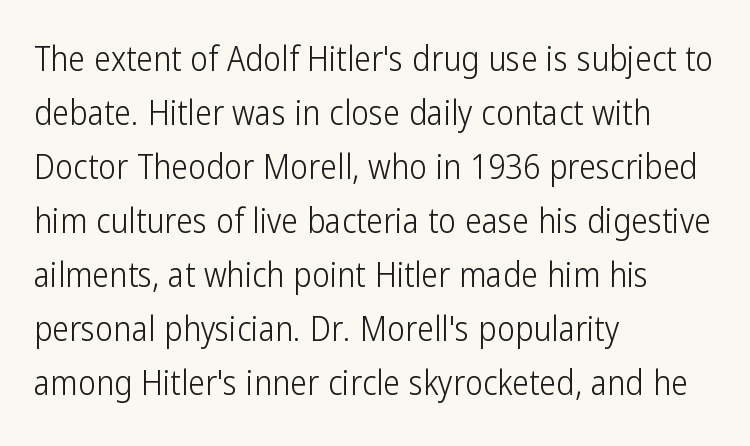
{"serif": "no", "italic": "no", "bold": "no", "weight": "light", "width": "condensed", "stroke_contrast": "low", "x_height": "medium", "monospaced": "no", "underline": "no", "align": "left", "line_spacing": "normal", "line_spacing_ratio": 1.59, "letter_spacing": "normal", "letter_spacing_em": 0.0, "glyph_px": 34}
